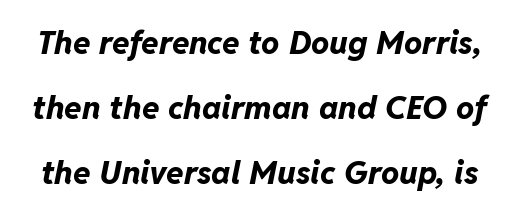
The line-height multiplier appears high, well above default. This sample uses an oblique cut, with every glyph tilted off the vertical. How heavy is the stroke? Heavy — this is a bold. The rendering uses natural spacing where letterforms have individual widths.
